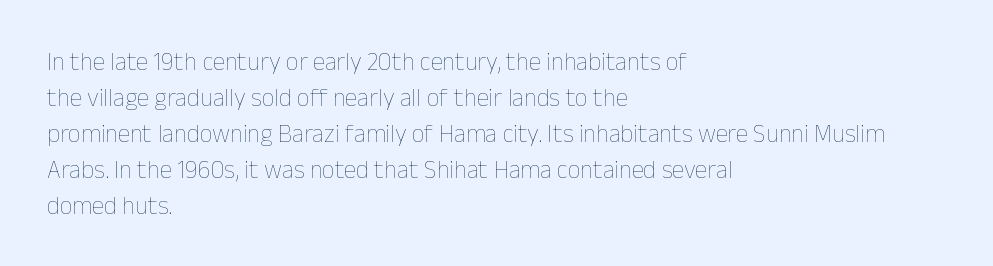
The image shows 25 px text type, upright; set left-aligned, normal line spacing (1.44x), normal letter spacing, not underlined.
